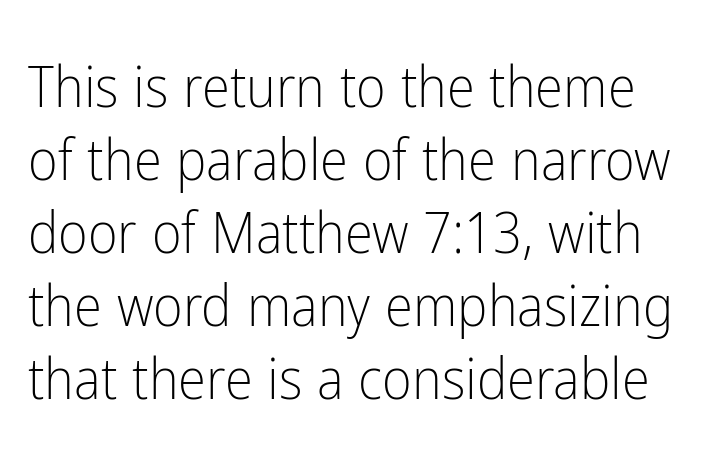
The typography opts for an upright posture over an oblique one. Are there feet on the stems? There aren't — it's a sans. The zone under the glyphs is completely vacant. The passage shown is typed in a proportional face where columns would drift. Does the leading feel generous? No, just average.
